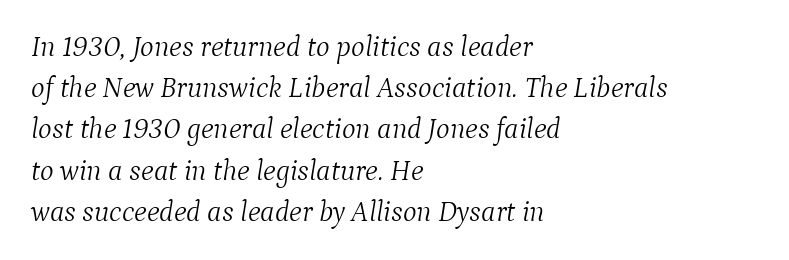
Q: Is the text bold? A: No.
Q: Is the text italic (slanted)? A: Yes, it leans right by about 9 degrees.
Q: Is the typeface a serif or a sans-serif typeface? A: Serif.
Q: Is the text underlined? A: No.
Q: How is the paragraph aligned? A: Left-aligned.
Q: Is the spacing between letters normal or unusually wide? A: Normal.
Q: Is the spacing between lines tight, normal or loose? A: Normal.
Q: Width (condensed, normal, or wide)? A: Normal.
Q: Stroke contrast? A: Medium.
Q: x-height? A: Medium.
Q: Monospaced? A: No.
